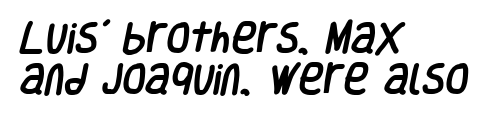
Q: Is the typeface a serif or a sans-serif typeface? A: Sans-serif.
Q: Is the text underlined? A: No.
Q: How is the paragraph aligned? A: Left-aligned.
Q: Is the spacing between letters normal or unusually wide? A: Normal.
Q: Width (condensed, normal, or wide)? A: Condensed.
Q: Stroke contrast? A: Low.
Q: x-height? A: Large.
Q: Monospaced? A: No.
